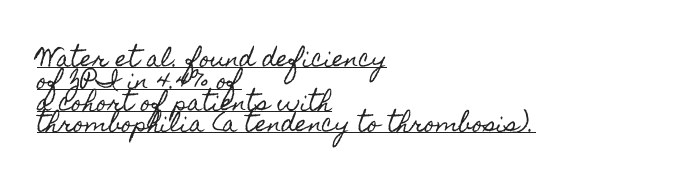
Q: Is the text italic (slanted)? A: Yes.
Q: Is the text underlined? A: Yes.
Q: How is the paragraph aligned? A: Left-aligned.
Q: Is the spacing between letters normal or unusually wide? A: Normal.
Q: Is the spacing between lines tight, normal or loose? A: Tight.
